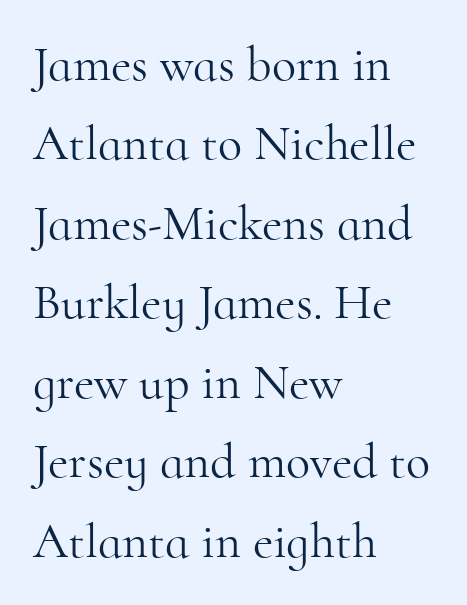
The rendering uses a moderate line-height, typical for paragraphs. Note: serifs present on the glyphs. You could call the tracking neutral — neither tight nor loose. Heft: none added — not bold.
